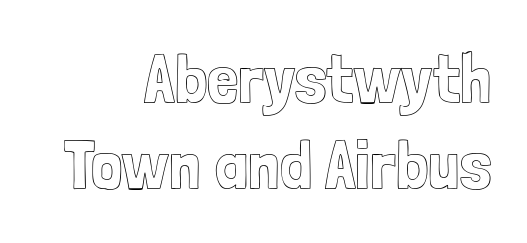
{"italic": "no", "width": "condensed", "x_height": "medium", "monospaced": "no", "underline": "no", "align": "right", "line_spacing_ratio": 1.23, "letter_spacing": "normal", "letter_spacing_em": 0.0, "glyph_px": 70}
